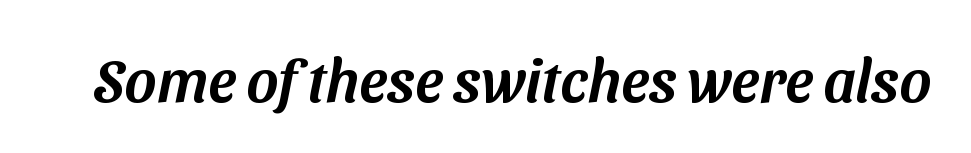
Are there feet on the stems? There aren't — it's a sans. You could not count columns in this text — the font is proportionally spaced. The letters sit at their default tracking, neither squeezed nor spread. The passage shown is not underscored anywhere.
